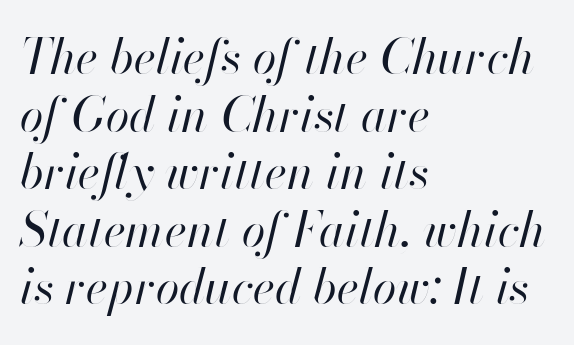
The image shows 48 px regular-weight type, italic (leaning right); set left-aligned, line spacing 1.2x, normal letter spacing, not underlined; high stroke contrast and a small x-height.
